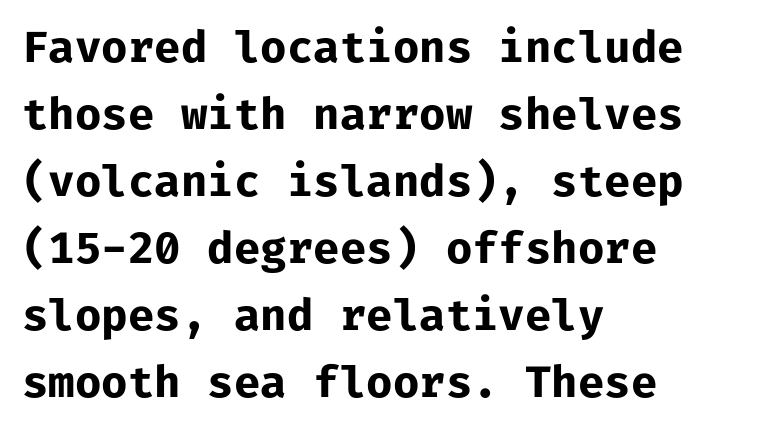
The image shows 43 px bold sans-serif type, upright, monospaced; set left-aligned, normal line spacing (1.56x), normal letter spacing, not underlined; low stroke contrast and a medium x-height.
